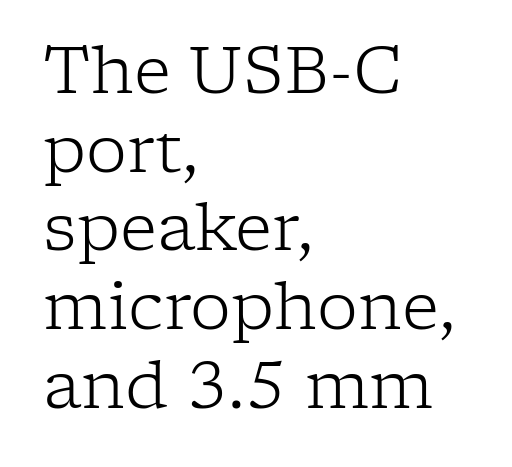
Q: Is the text bold? A: No.
Q: Is the text italic (slanted)? A: No, it is upright.
Q: Is the typeface a serif or a sans-serif typeface? A: Serif.
Q: Is the text underlined? A: No.
Q: How is the paragraph aligned? A: Left-aligned.
Q: Is the spacing between letters normal or unusually wide? A: Normal.
Q: Width (condensed, normal, or wide)? A: Normal.
Q: Stroke contrast? A: Low.
Q: x-height? A: Medium.
Q: Monospaced? A: No.
